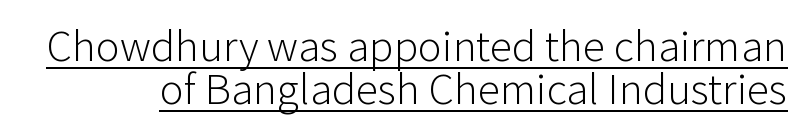
{"serif": "no", "italic": "no", "bold": "no", "weight": "light", "width": "normal", "stroke_contrast": "low", "x_height": "medium", "monospaced": "no", "underline": "yes", "line_spacing": "tight", "line_spacing_ratio": 0.96, "letter_spacing": "normal", "letter_spacing_em": 0.0, "glyph_px": 45}
